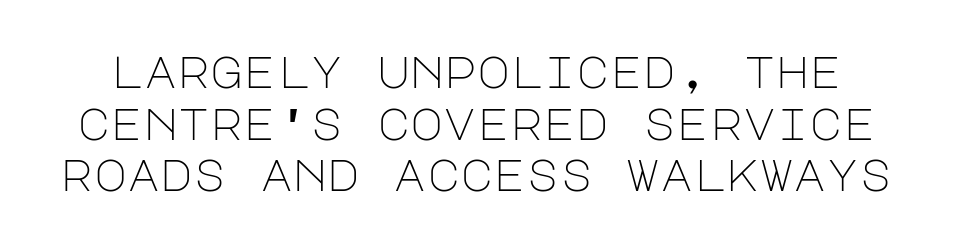
{"serif": "no", "italic": "no", "bold": "no", "weight": "light", "width": "normal", "stroke_contrast": "low", "x_height": "large", "underline": "no", "line_spacing": "tight", "line_spacing_ratio": 1.15, "letter_spacing": "normal", "letter_spacing_em": 0.0, "glyph_px": 45}
